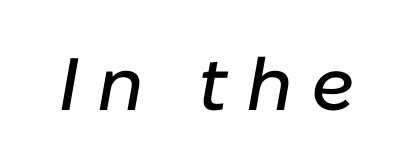
{"italic": "yes", "lean": "right", "slant_degrees": 10, "width": "normal", "stroke_contrast": "low", "x_height": "medium", "monospaced": "no", "underline": "no", "letter_spacing": "wide", "letter_spacing_em": 0.24, "glyph_px": 74}
